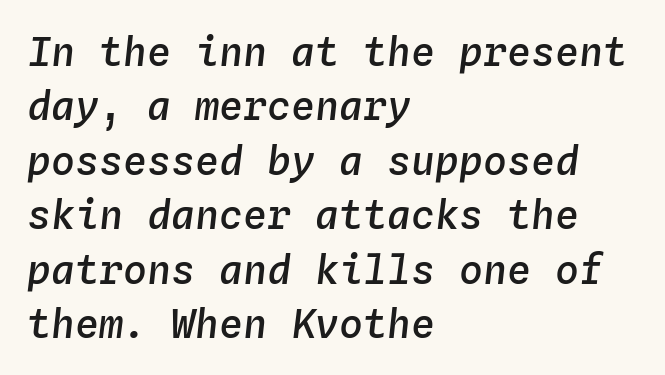
The passage shown stacks its lines at a standard gap. Each letter, wide or thin by design, is forced into the same width here. Semibold letterforms, between regular and bold. If you drew a ruler down the left edge, every line would touch it. Only glyphs here, with clear space below each row. Rendered with sloped, italic letterforms.
